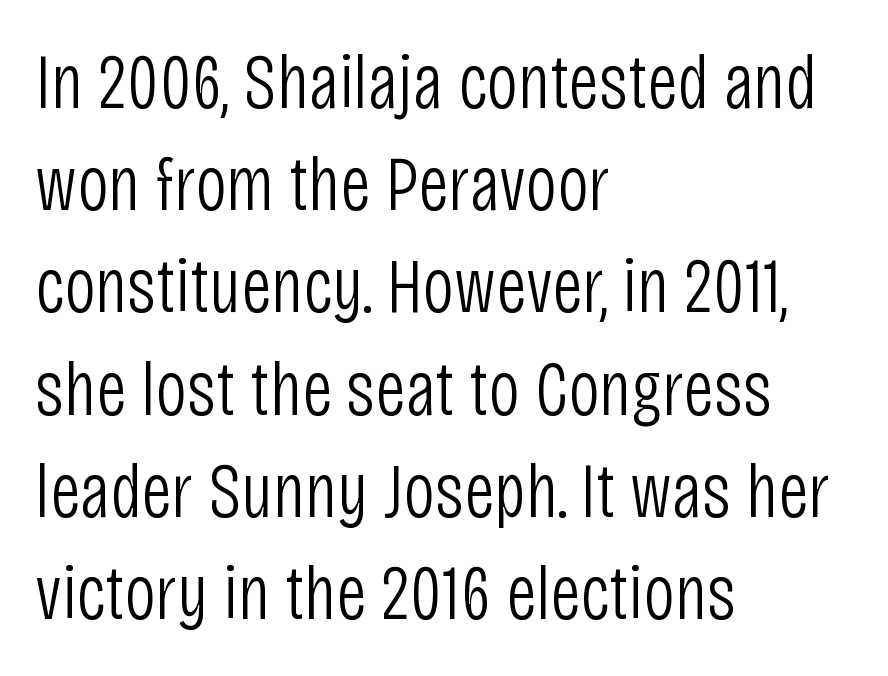
Q: Is the text bold? A: No.
Q: Is the text italic (slanted)? A: No, it is upright.
Q: Is the typeface a serif or a sans-serif typeface? A: Sans-serif.
Q: Is the text underlined? A: No.
Q: How is the paragraph aligned? A: Left-aligned.
Q: Is the spacing between letters normal or unusually wide? A: Normal.
Q: Is the spacing between lines tight, normal or loose? A: Normal.
Q: Width (condensed, normal, or wide)? A: Condensed.
Q: Stroke contrast? A: Low.
Q: x-height? A: Large.
Q: Monospaced? A: No.
